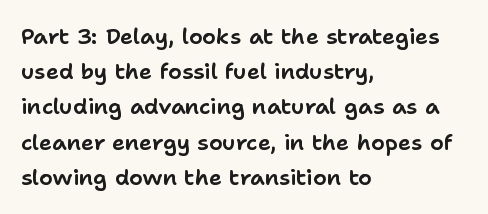
The image shows 22 px text type, upright; set left-aligned, normal line spacing (1.6x), normal letter spacing, not underlined.
